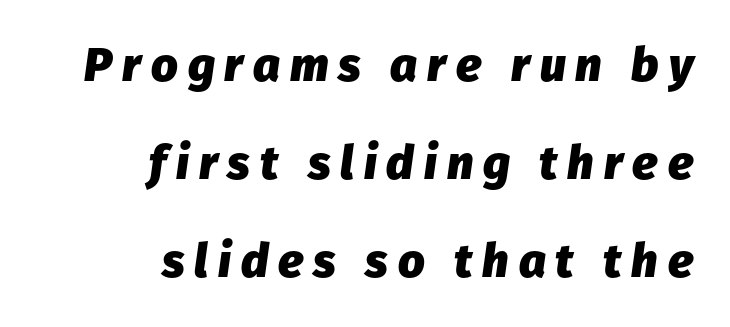
Q: Is the text bold? A: Yes.
Q: Is the text italic (slanted)? A: Yes, it leans right by about 8 degrees.
Q: Is the text underlined? A: No.
Q: How is the paragraph aligned? A: Right-aligned.
Q: Is the spacing between letters normal or unusually wide? A: Unusually wide.
Q: Is the spacing between lines tight, normal or loose? A: Loose.
Q: Width (condensed, normal, or wide)? A: Normal.
Q: Stroke contrast? A: Low.
Q: x-height? A: Medium.
Q: Monospaced? A: No.
